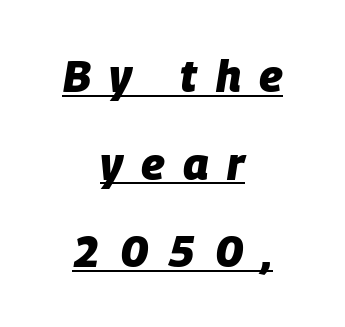
Between one letter and the next there's a generous, obvious gap. The letters are slanted; this is an italic face. This is underlined copy, the kind a proofreader might mark for attention. Leading: increased.
